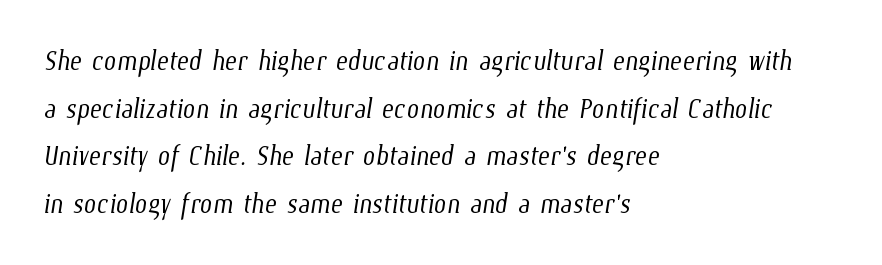
Q: Is the text bold? A: No.
Q: Is the text underlined? A: No.
Q: How is the paragraph aligned? A: Left-aligned.
Q: Is the spacing between letters normal or unusually wide? A: Normal.
Q: Is the spacing between lines tight, normal or loose? A: Normal.
Q: Width (condensed, normal, or wide)? A: Condensed.
Q: Stroke contrast? A: Low.
Q: x-height? A: Medium.
Q: Monospaced? A: No.
